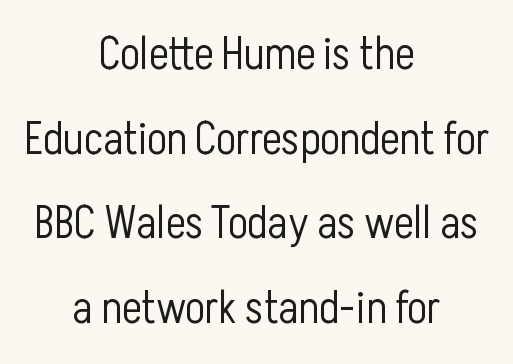
Q: Is the text bold? A: No.
Q: Is the text italic (slanted)? A: No, it is upright.
Q: Is the typeface a serif or a sans-serif typeface? A: Sans-serif.
Q: Is the text underlined? A: No.
Q: How is the paragraph aligned? A: Centered.
Q: Is the spacing between letters normal or unusually wide? A: Normal.
Q: Width (condensed, normal, or wide)? A: Condensed.
Q: Stroke contrast? A: Low.
Q: x-height? A: Medium.
Q: Monospaced? A: No.
